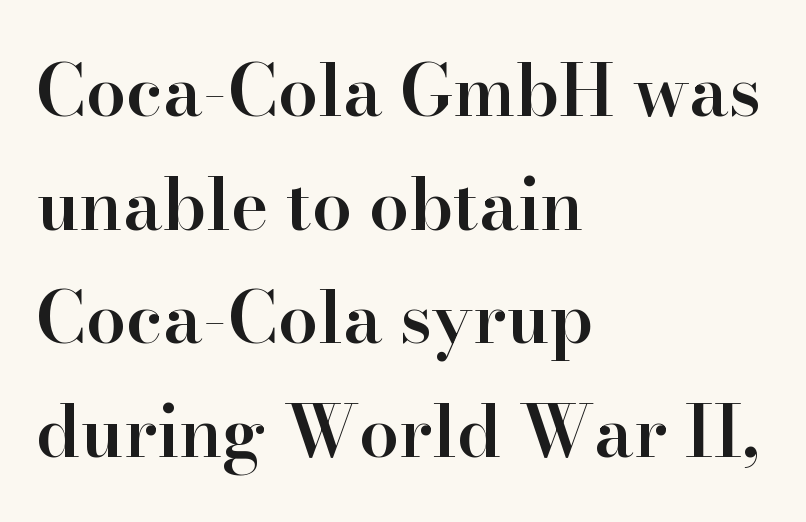
The image shows 71 px semibold serif type, upright; set left-aligned, normal line spacing (1.6x), normal letter spacing, not underlined; high stroke contrast and a small x-height.
